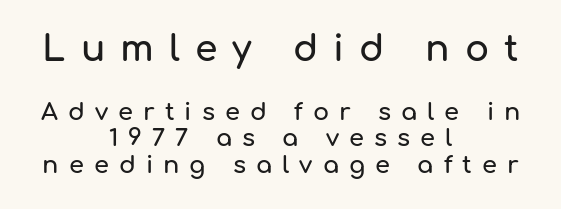
The image shows 36 px sans-serif type, upright; set centered, tight line spacing (1.11x), unusually wide letter spacing (+0.42 em), not underlined; the first (top) block is 1.5x larger; low stroke contrast and a medium x-height.
